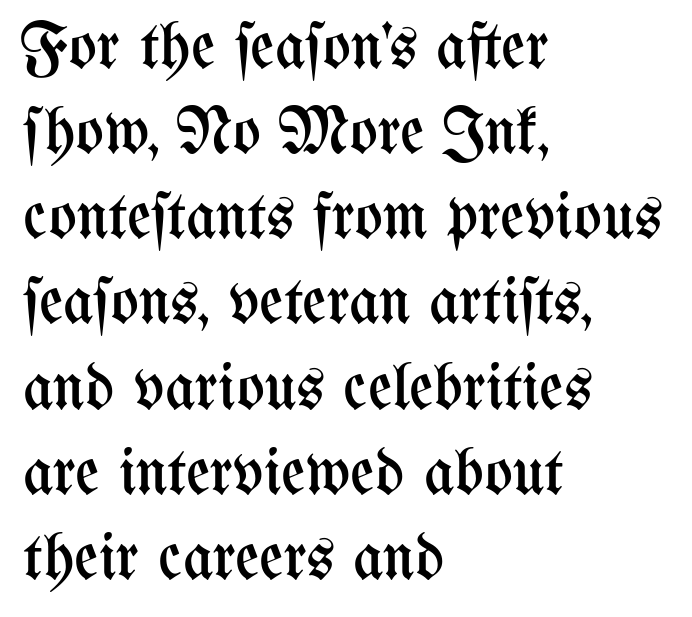
The image shows 66 px regular-weight, condensed type, upright; set left-aligned, normal line spacing (1.29x), normal letter spacing, not underlined; medium stroke contrast and a medium x-height.
